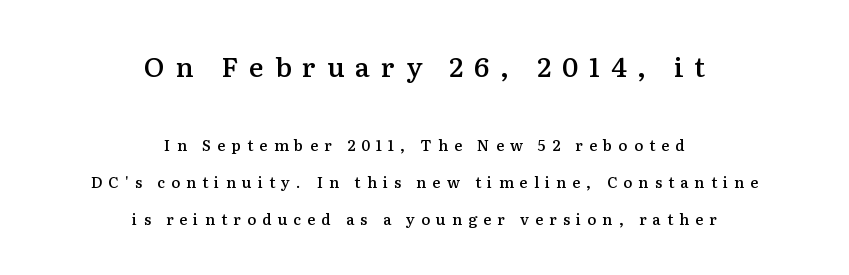
The image shows 27 px text type, upright; set centered, loose line spacing (2.46x), unusually wide letter spacing (+0.41 em), not underlined; the first (top) block is 1.8x larger.
